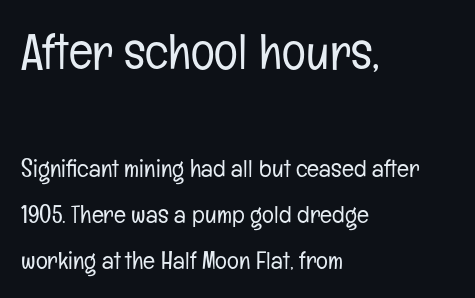
Q: Is the text bold? A: No.
Q: Is the text italic (slanted)? A: No, it is upright.
Q: Is the typeface a serif or a sans-serif typeface? A: Sans-serif.
Q: Is the text underlined? A: No.
Q: How is the paragraph aligned? A: Left-aligned.
Q: Is the spacing between letters normal or unusually wide? A: Normal.
Q: Which block of text is set in a larger size, the first (top) or the second (bottom)? A: The first (top) one.
Q: Width (condensed, normal, or wide)? A: Condensed.
Q: Stroke contrast? A: Low.
Q: x-height? A: Medium.
Q: Monospaced? A: No.
